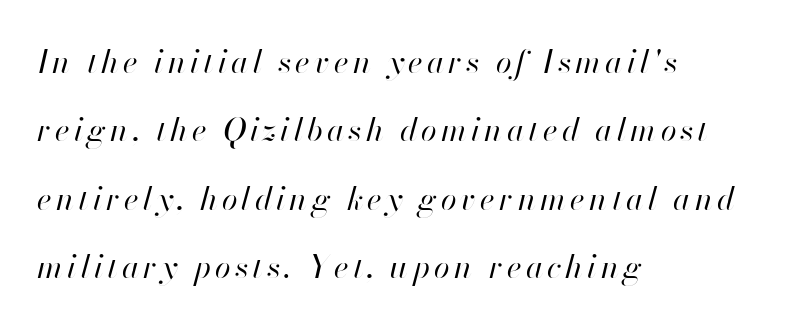
{"italic": "yes", "lean": "right", "slant_degrees": 13, "bold": "no", "weight": "regular", "width": "normal", "stroke_contrast": "high", "x_height": "small", "monospaced": "no", "underline": "no", "align": "left", "line_spacing": "loose", "line_spacing_ratio": 2.14, "glyph_px": 32}
